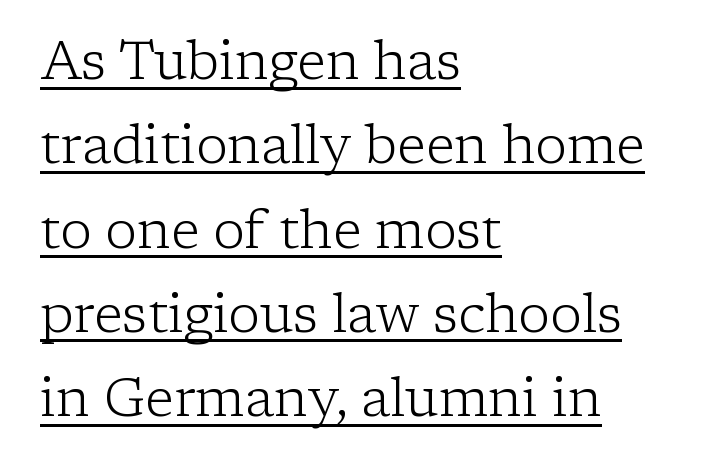
The image shows 53 px light serif type, upright; set left-aligned, normal line spacing (1.59x), normal letter spacing, underlined; low stroke contrast and a medium x-height.
